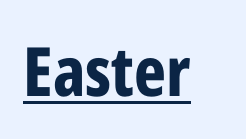
In terms of posture, this sample is upright. You'd pick this weight for a headline — it's a proper bold. Examine the stroke ends and you'll find no serifs. Short note: letters normally spaced. Varying glyph widths throughout — classic text-font behaviour. The words here are underlined.
